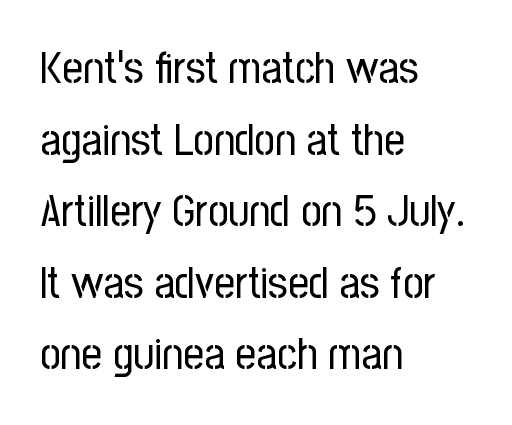
Q: Is the text bold? A: No.
Q: Is the text italic (slanted)? A: No, it is upright.
Q: Is the typeface a serif or a sans-serif typeface? A: Sans-serif.
Q: Is the text underlined? A: No.
Q: How is the paragraph aligned? A: Left-aligned.
Q: Is the spacing between letters normal or unusually wide? A: Normal.
Q: Is the spacing between lines tight, normal or loose? A: Normal.
Q: Width (condensed, normal, or wide)? A: Condensed.
Q: Stroke contrast? A: Low.
Q: x-height? A: Medium.
Q: Monospaced? A: No.
